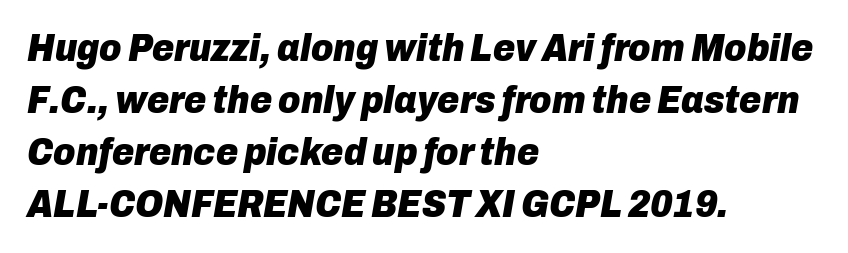
{"italic": "yes", "lean": "right", "slant_degrees": 10, "bold": "yes", "weight": "heavy", "width": "normal", "stroke_contrast": "low", "x_height": "medium", "monospaced": "no", "underline": "no", "align": "left", "line_spacing": "normal", "line_spacing_ratio": 1.37, "letter_spacing": "normal", "letter_spacing_em": 0.0, "glyph_px": 38}
